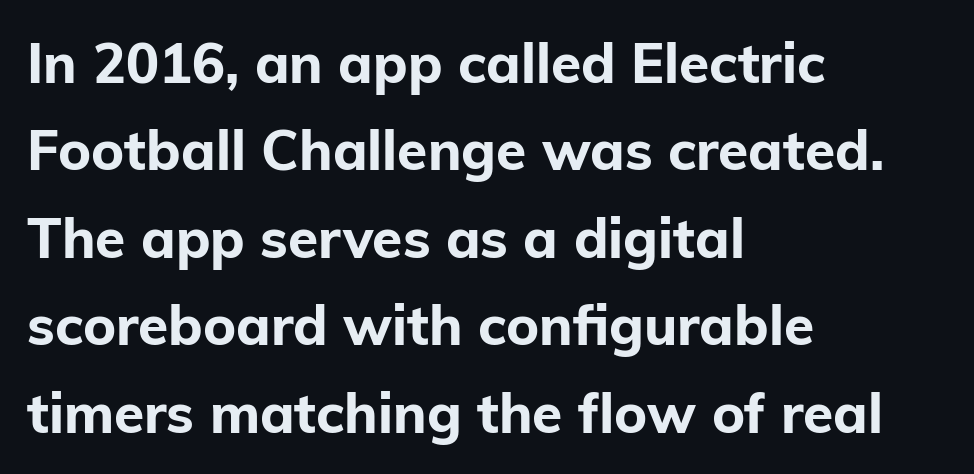
Quick note: not italic, upright. Classification — sans serif. Notice how thick the strokes are: this is what a full bold looks like. The paragraph shown leans on its left margin.
